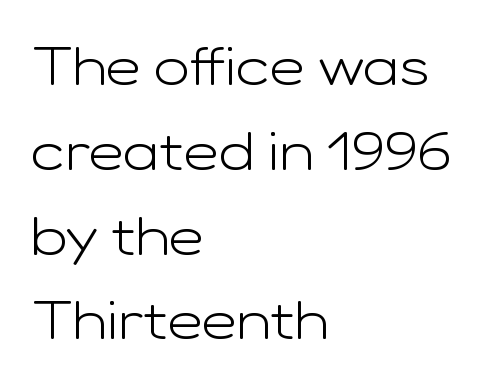
{"serif": "no", "italic": "no", "bold": "no", "weight": "light", "width": "wide", "stroke_contrast": "low", "x_height": "medium", "monospaced": "no", "underline": "no", "align": "left", "line_spacing": "normal", "line_spacing_ratio": 1.57, "letter_spacing": "normal", "letter_spacing_em": 0.0, "glyph_px": 54}
